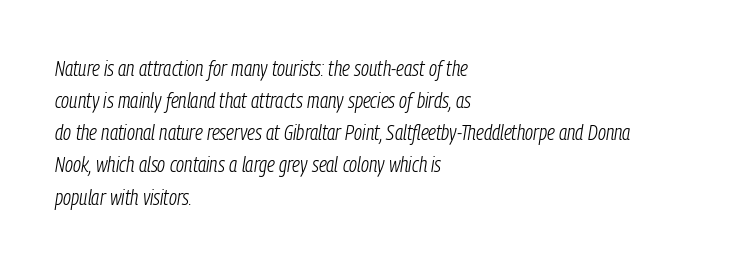
What's the leading like? Ordinary, nothing unusual. The strip under each line holds only bare page. Students, note that the glyphs here touch the page at normal intervals. This is not heavy type; no bold has been used.
